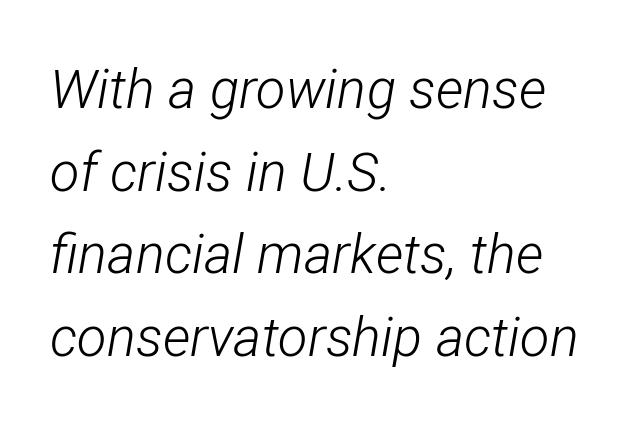
Looks like regular typesetting: each glyph gets only the width it needs. Stroke mass is kept to a normal reading level or below. The letterforms sit shoulder to shoulder at normal distance. Interline gaps are of average width in this sample.
